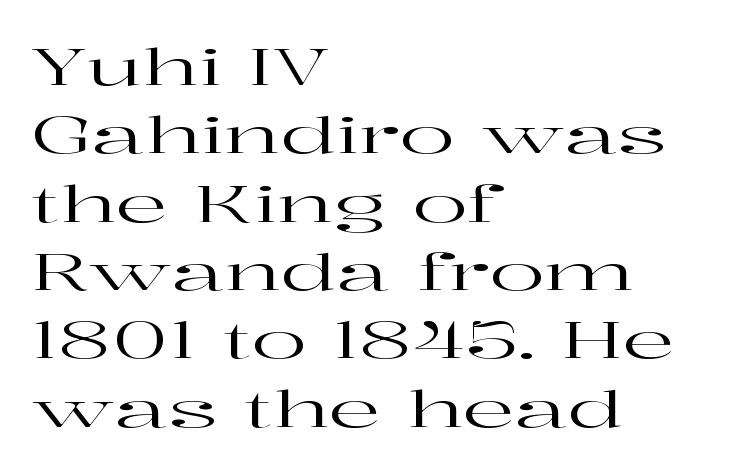
{"serif": "yes", "italic": "no", "width": "wide", "stroke_contrast": "high", "x_height": "medium", "monospaced": "no", "underline": "no", "align": "left", "line_spacing": "normal", "line_spacing_ratio": 1.34, "letter_spacing": "normal", "letter_spacing_em": 0.0, "glyph_px": 51}
